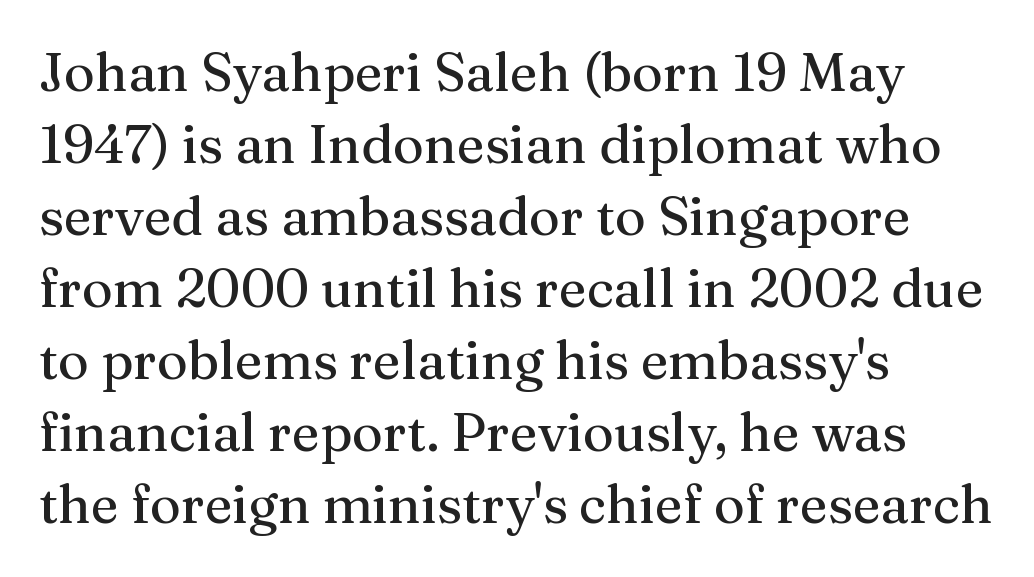
The image shows 53 px serif type, upright; set left-aligned, normal line spacing (1.36x), normal letter spacing, not underlined; medium stroke contrast and a medium x-height.
